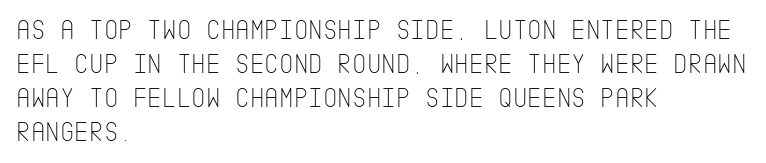
Q: Is the text bold? A: No.
Q: Is the text italic (slanted)? A: No, it is upright.
Q: Is the typeface a serif or a sans-serif typeface? A: Sans-serif.
Q: Is the text underlined? A: No.
Q: How is the paragraph aligned? A: Left-aligned.
Q: Is the spacing between letters normal or unusually wide? A: Normal.
Q: Width (condensed, normal, or wide)? A: Condensed.
Q: Stroke contrast? A: Low.
Q: x-height? A: Large.
